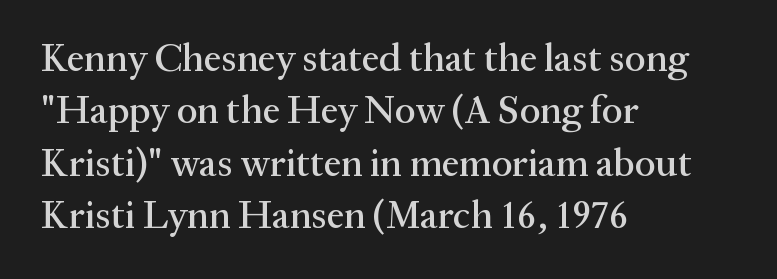
{"serif": "yes", "italic": "no", "width": "normal", "stroke_contrast": "medium", "x_height": "medium", "monospaced": "no", "underline": "no", "align": "left", "line_spacing": "normal", "line_spacing_ratio": 1.34, "letter_spacing": "normal", "letter_spacing_em": 0.0, "glyph_px": 39}
